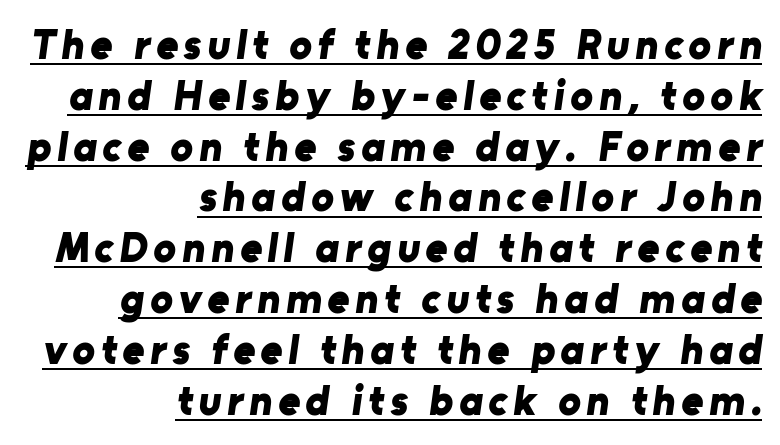
Q: Is the text bold? A: Yes.
Q: Is the typeface a serif or a sans-serif typeface? A: Sans-serif.
Q: Is the text underlined? A: Yes.
Q: How is the paragraph aligned? A: Right-aligned.
Q: Width (condensed, normal, or wide)? A: Normal.
Q: Stroke contrast? A: Low.
Q: x-height? A: Medium.
Q: Monospaced? A: No.
